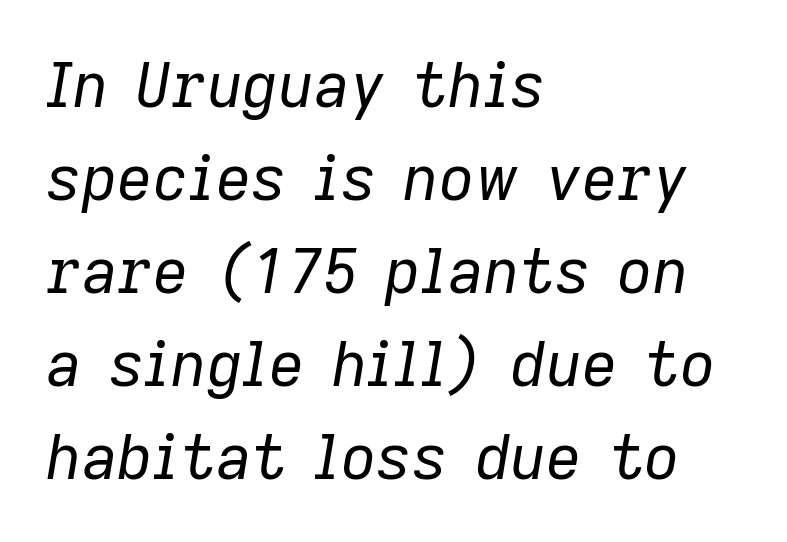
The space directly below the letters is spotless. The lines are quadded left. Italic: yes, the glyphs are oblique. Horizontal bands of white between lines are of average thickness.
